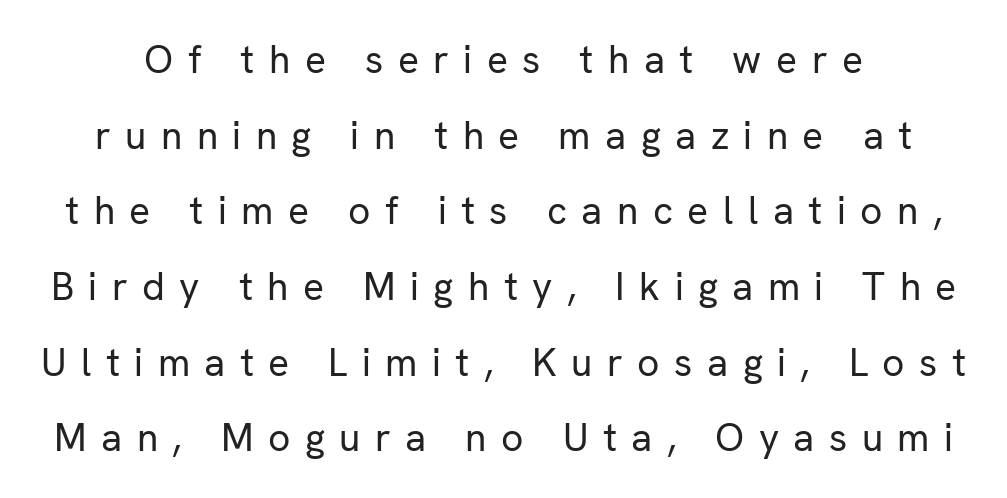
Q: Is the text bold? A: No.
Q: Is the text italic (slanted)? A: No, it is upright.
Q: Is the typeface a serif or a sans-serif typeface? A: Sans-serif.
Q: Is the text underlined? A: No.
Q: Is the spacing between letters normal or unusually wide? A: Unusually wide.
Q: Is the spacing between lines tight, normal or loose? A: Loose.
Q: Width (condensed, normal, or wide)? A: Normal.
Q: Stroke contrast? A: Low.
Q: x-height? A: Medium.
Q: Monospaced? A: No.
